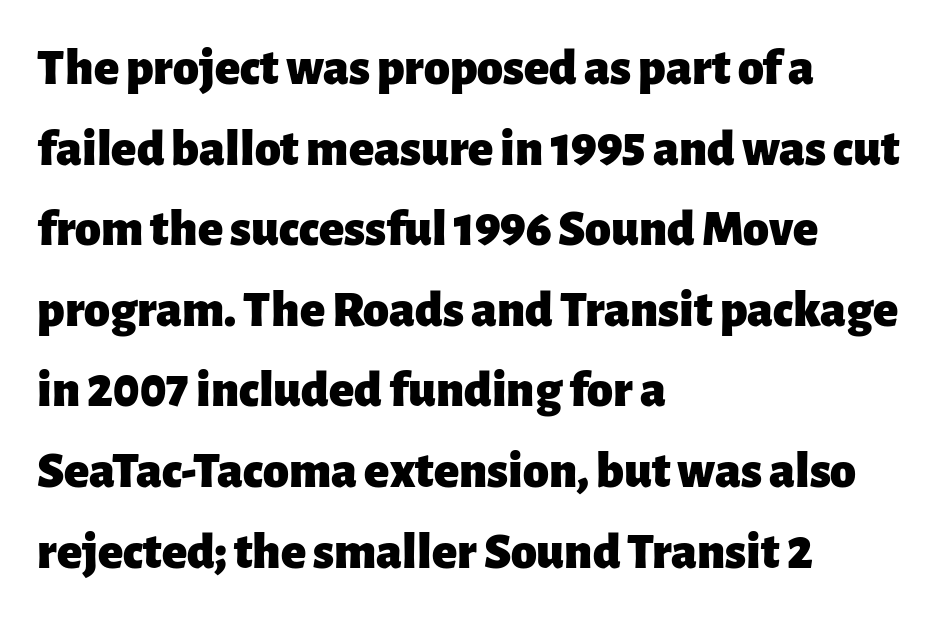
{"serif": "no", "italic": "no", "bold": "yes", "weight": "heavy", "width": "normal", "stroke_contrast": "low", "x_height": "medium", "monospaced": "no", "underline": "no", "align": "left", "line_spacing": "normal", "line_spacing_ratio": 1.55, "letter_spacing": "normal", "letter_spacing_em": 0.0, "glyph_px": 52}
